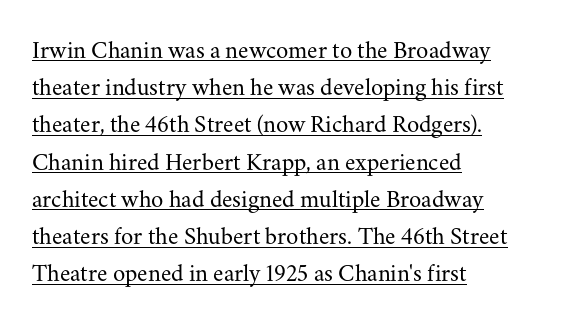
{"italic": "no", "bold": "no", "underline": "yes", "align": "left", "line_spacing": "normal", "line_spacing_ratio": 1.49, "letter_spacing": "normal", "letter_spacing_em": 0.0, "glyph_px": 25}
